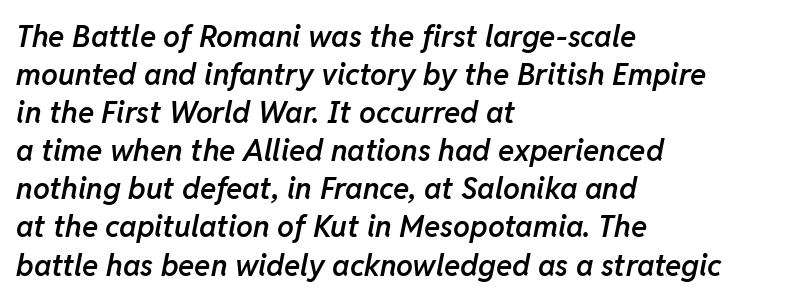
The image shows 30 px semibold type, italic (leaning right); set left-aligned, normal line spacing (1.27x), normal letter spacing, not underlined; low stroke contrast and a medium x-height.
